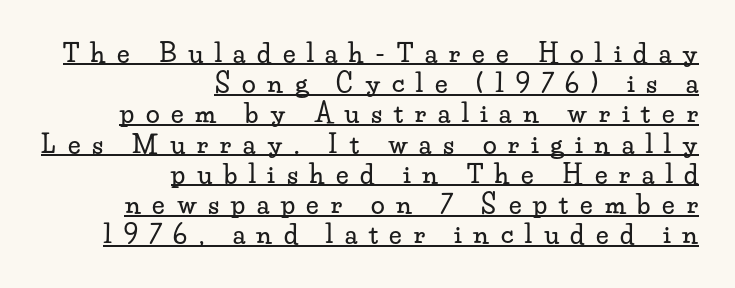
The image shows 25 px text type, upright; set right-aligned, line spacing 1.21x, unusually wide letter spacing (+0.47 em), underlined.
